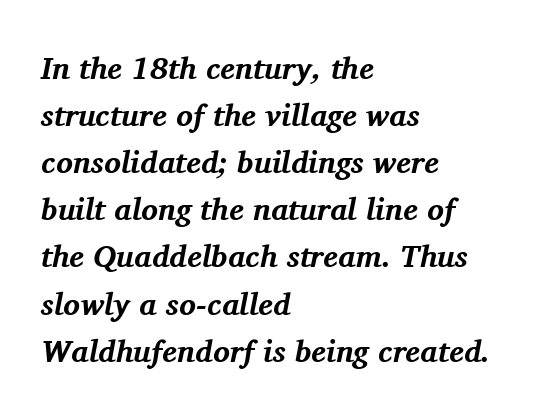
{"serif": "yes", "italic": "yes", "lean": "right", "slant_degrees": 11, "bold": "yes", "weight": "bold", "width": "normal", "stroke_contrast": "medium", "x_height": "medium", "monospaced": "no", "underline": "no", "align": "left", "line_spacing": "normal", "line_spacing_ratio": 1.52, "letter_spacing": "normal", "letter_spacing_em": 0.0, "glyph_px": 31}
